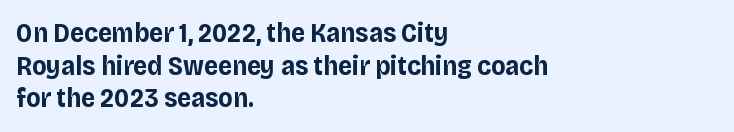
Q: Is the text bold? A: Yes.
Q: Is the text italic (slanted)? A: No, it is upright.
Q: Is the text underlined? A: No.
Q: How is the paragraph aligned? A: Left-aligned.
Q: Is the spacing between letters normal or unusually wide? A: Normal.
